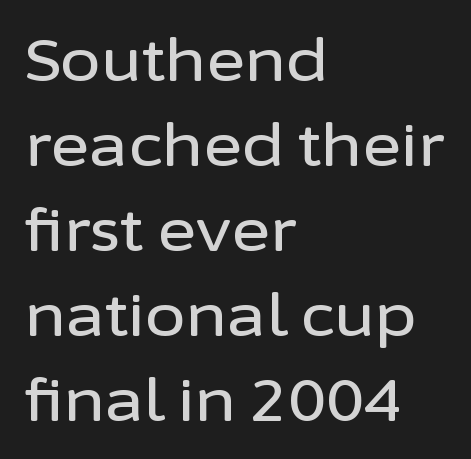
The image shows 59 px sans-serif type, upright; set left-aligned, normal line spacing (1.44x), normal letter spacing, not underlined; low stroke contrast and a medium x-height.
